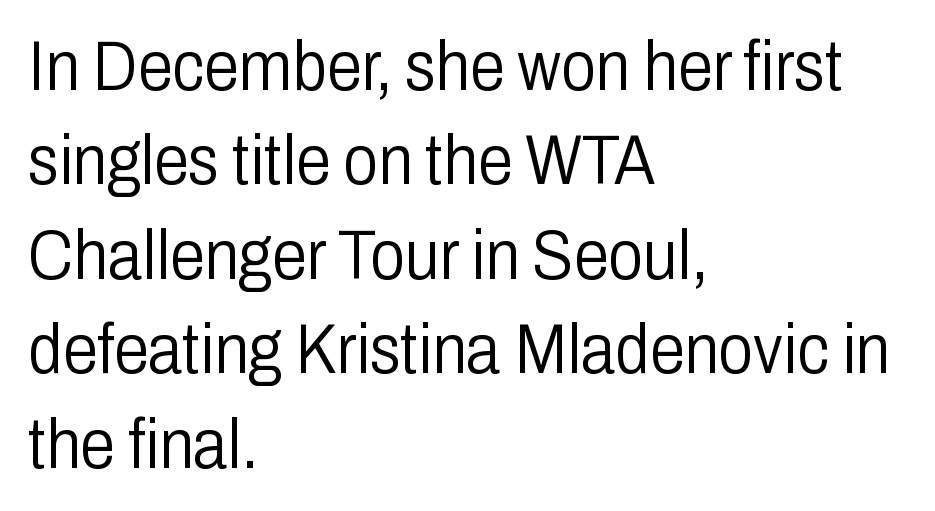
Letter spacing: default. Nothing heavy about these letters — not bold at all. Interline gaps are of average width in this sample. The rendering anchors every line to the left-hand side.
